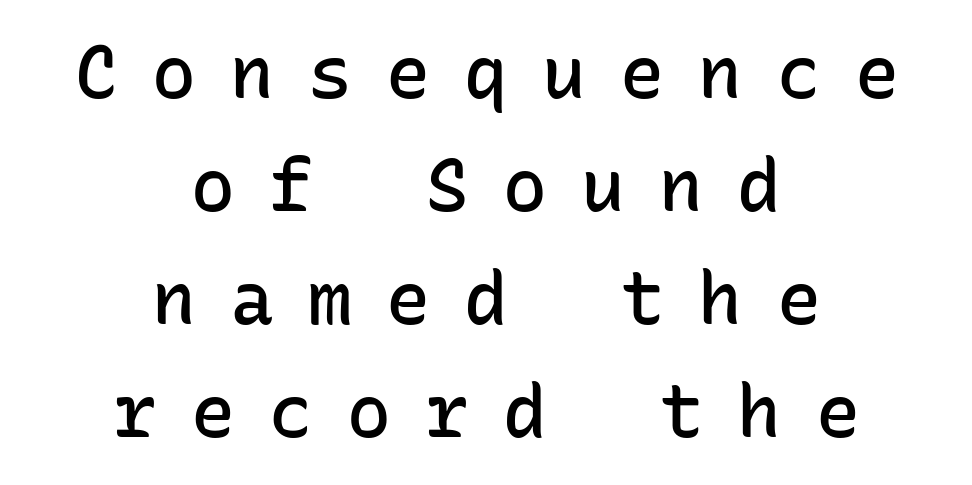
Q: Is the text bold? A: Semi-bold.
Q: Is the text italic (slanted)? A: No, it is upright.
Q: Is the typeface a serif or a sans-serif typeface? A: Sans-serif.
Q: Is the text underlined? A: No.
Q: How is the paragraph aligned? A: Centered.
Q: Is the spacing between letters normal or unusually wide? A: Unusually wide.
Q: Is the spacing between lines tight, normal or loose? A: Normal.
Q: Width (condensed, normal, or wide)? A: Normal.
Q: Stroke contrast? A: Low.
Q: x-height? A: Medium.
Q: Monospaced? A: Yes.
